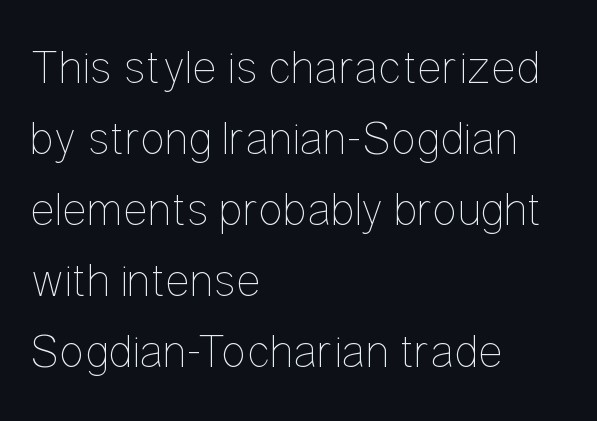
{"italic": "no", "bold": "no", "weight": "thin", "width": "condensed", "stroke_contrast": "low", "x_height": "medium", "monospaced": "no", "underline": "no", "align": "left", "line_spacing": "normal", "line_spacing_ratio": 1.51, "letter_spacing": "normal", "letter_spacing_em": 0.0, "glyph_px": 47}
